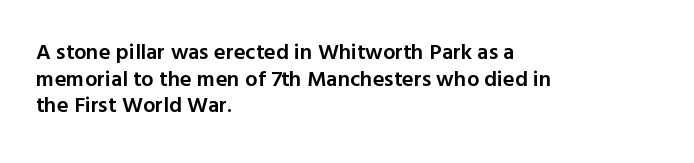
Q: Is the text bold? A: Semi-bold.
Q: Is the text italic (slanted)? A: No, it is upright.
Q: Is the text underlined? A: No.
Q: How is the paragraph aligned? A: Left-aligned.
Q: Is the spacing between letters normal or unusually wide? A: Normal.
